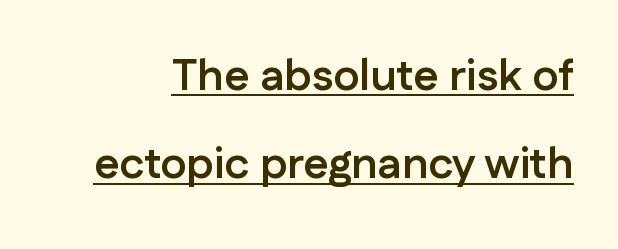
The image shows 44 px semibold sans-serif type, upright; set loose line spacing (2.01x), normal letter spacing, underlined; low stroke contrast and a medium x-height.
